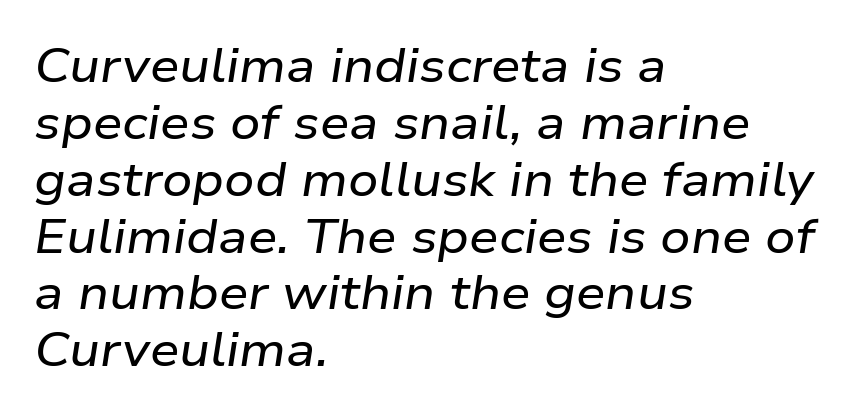
The image shows 47 px wide type, italic (leaning right); set left-aligned, line spacing 1.21x, normal letter spacing, not underlined; low stroke contrast and a medium x-height.
